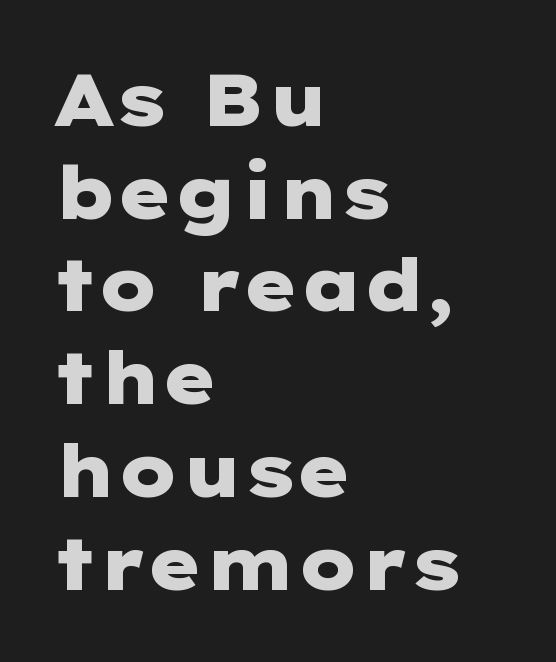
Q: Is the text bold? A: Yes.
Q: Is the text italic (slanted)? A: No, it is upright.
Q: Is the typeface a serif or a sans-serif typeface? A: Sans-serif.
Q: Is the text underlined? A: No.
Q: How is the paragraph aligned? A: Left-aligned.
Q: Is the spacing between letters normal or unusually wide? A: Normal.
Q: Is the spacing between lines tight, normal or loose? A: Normal.
Q: Width (condensed, normal, or wide)? A: Wide.
Q: Stroke contrast? A: Low.
Q: x-height? A: Medium.
